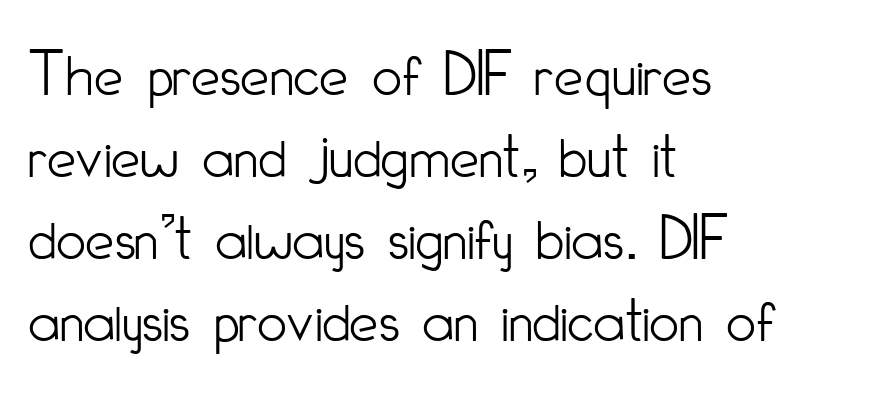
Does the lettering tilt? It doesn't — this is upright. These lines stack with their left ends in a neat column. Varying glyph widths throughout — classic text-font behaviour. Is there much room between lines? A standard amount, neither cramped nor airy. Inter-character spacing is left at the font's built-in metrics.
